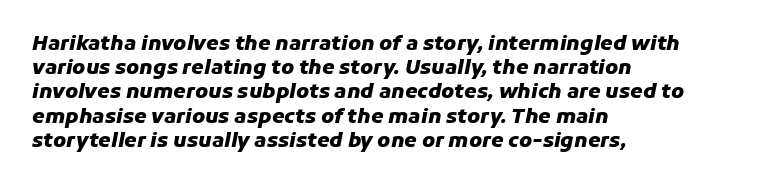
{"italic": "yes", "lean": "right", "slant_degrees": 11, "bold": "yes", "underline": "no", "align": "left", "line_spacing_ratio": 1.21, "letter_spacing": "normal", "letter_spacing_em": 0.0, "glyph_px": 20}
